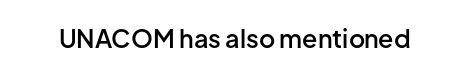
{"italic": "no", "bold": "semi", "underline": "no", "letter_spacing": "normal", "letter_spacing_em": 0.0, "glyph_px": 25}
